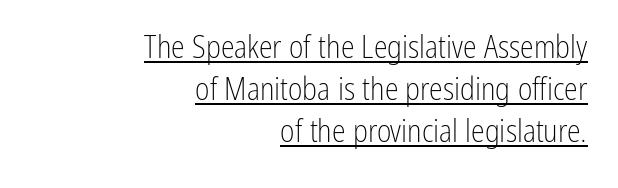
The passage shown is typed in a proportional face where columns would drift. Students, note that the glyphs here touch the page at normal intervals. Summary of weight: not heavy and not bold. The type sits square on the baseline with zero lean.
